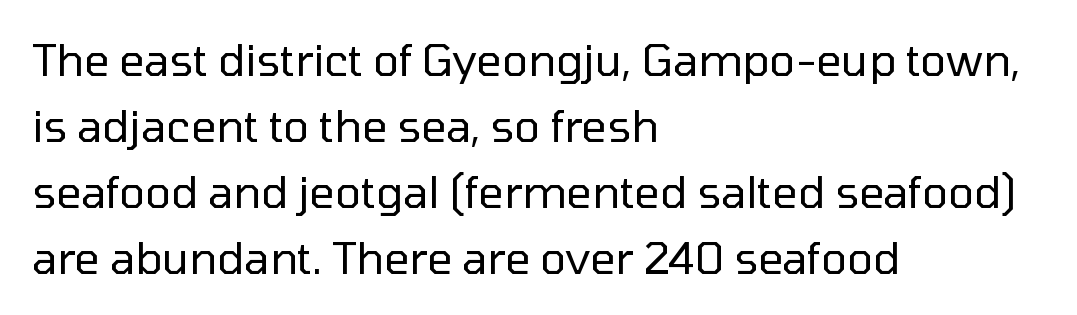
Q: Is the text bold? A: No.
Q: Is the text italic (slanted)? A: No, it is upright.
Q: Is the typeface a serif or a sans-serif typeface? A: Sans-serif.
Q: Is the text underlined? A: No.
Q: How is the paragraph aligned? A: Left-aligned.
Q: Is the spacing between letters normal or unusually wide? A: Normal.
Q: Is the spacing between lines tight, normal or loose? A: Normal.
Q: Width (condensed, normal, or wide)? A: Normal.
Q: Stroke contrast? A: Low.
Q: x-height? A: Medium.
Q: Monospaced? A: No.
